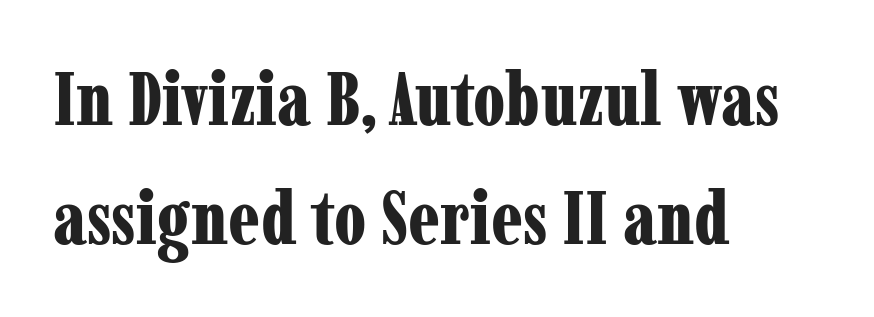
As a designer I'd log this as weight 700, bold. The passage shown is not underscored anywhere. Nope, not italic — everything's standing straight. Between one letter and the next there's only the usual sliver of space. Does the leading feel generous? No, just average.
